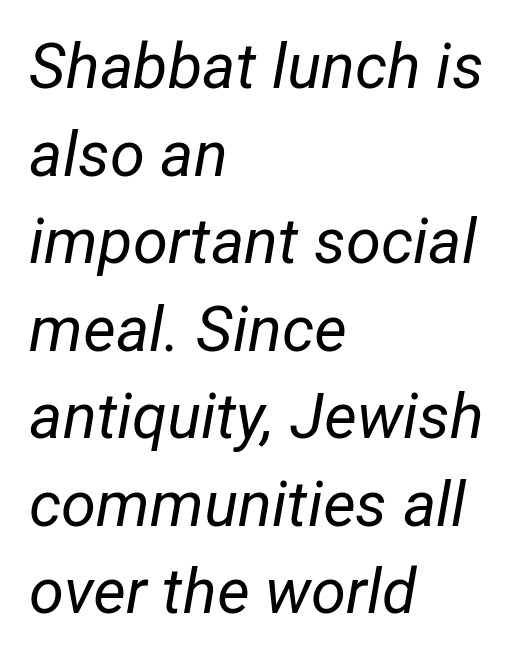
The image shows 63 px regular-weight type, italic (leaning right); set left-aligned, normal line spacing (1.39x), normal letter spacing, not underlined; low stroke contrast and a medium x-height.
